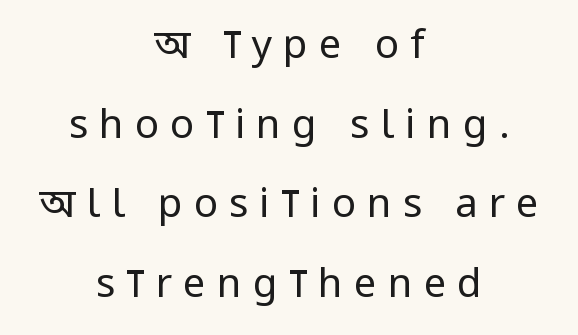
Q: Is the text bold? A: No.
Q: Is the text italic (slanted)? A: No, it is upright.
Q: Is the typeface a serif or a sans-serif typeface? A: Sans-serif.
Q: Is the text underlined? A: No.
Q: How is the paragraph aligned? A: Centered.
Q: Is the spacing between letters normal or unusually wide? A: Unusually wide.
Q: Is the spacing between lines tight, normal or loose? A: Loose.
Q: Width (condensed, normal, or wide)? A: Condensed.
Q: Stroke contrast? A: Low.
Q: x-height? A: Large.
Q: Monospaced? A: No.
